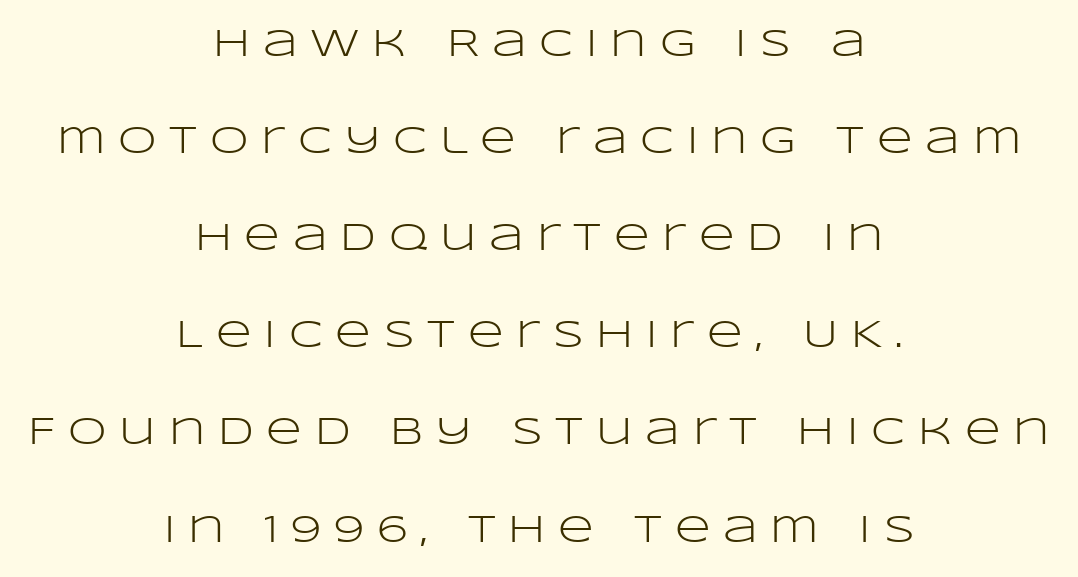
{"serif": "no", "italic": "no", "bold": "no", "weight": "light", "width": "wide", "stroke_contrast": "low", "x_height": "large", "monospaced": "no", "underline": "no", "align": "center", "line_spacing": "loose", "line_spacing_ratio": 2.49, "letter_spacing": "wide", "letter_spacing_em": 0.33, "glyph_px": 39}
